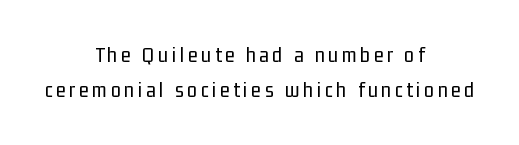
Vertical stems look standard width or narrower in stroke. Style check: upright. One-word summary of the alignment: center. Nobody drew a line under any word here. Evenly set lines give the paragraph a standard silhouette.
